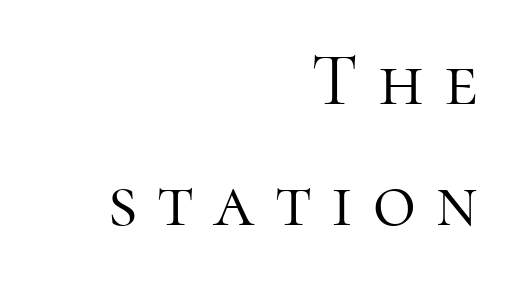
{"serif": "yes", "italic": "no", "bold": "no", "weight": "light", "width": "normal", "stroke_contrast": "high", "x_height": "medium", "monospaced": "no", "underline": "no", "align": "right", "line_spacing": "normal", "line_spacing_ratio": 1.64, "letter_spacing": "wide", "letter_spacing_em": 0.27, "glyph_px": 74}
